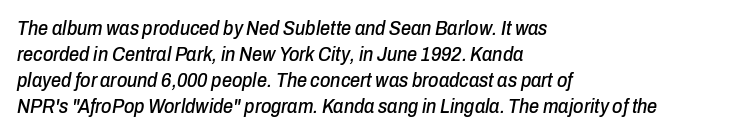
{"italic": "yes", "lean": "right", "slant_degrees": 10, "underline": "no", "align": "left", "line_spacing": "normal", "line_spacing_ratio": 1.3, "letter_spacing": "normal", "letter_spacing_em": 0.0, "glyph_px": 20}
